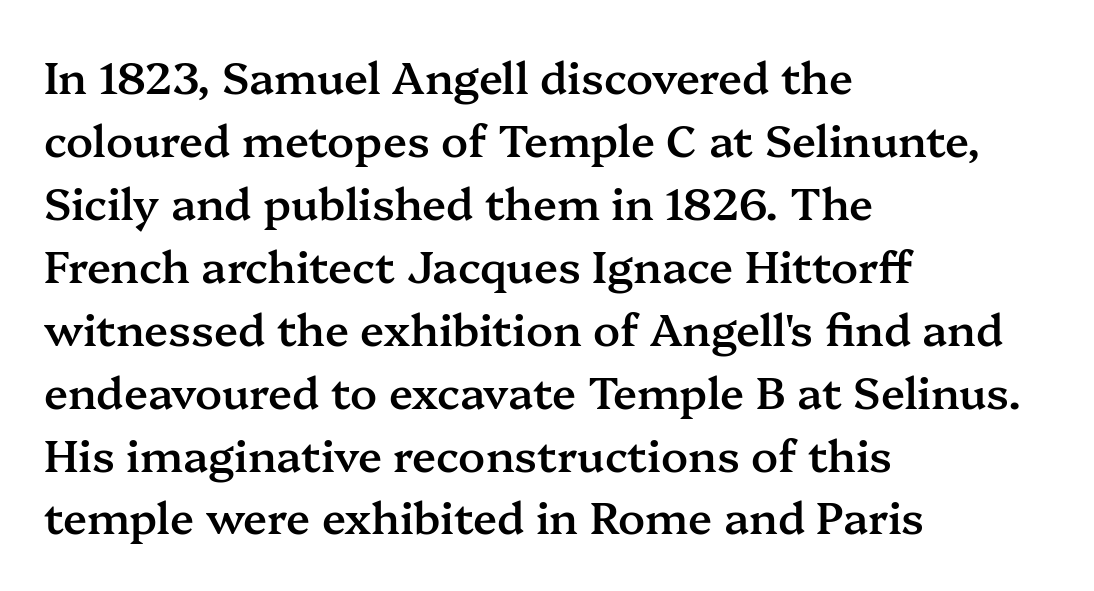
Q: Is the text bold? A: Semi-bold.
Q: Is the text italic (slanted)? A: No, it is upright.
Q: Is the typeface a serif or a sans-serif typeface? A: Serif.
Q: Is the text underlined? A: No.
Q: How is the paragraph aligned? A: Left-aligned.
Q: Is the spacing between letters normal or unusually wide? A: Normal.
Q: Is the spacing between lines tight, normal or loose? A: Normal.
Q: Width (condensed, normal, or wide)? A: Normal.
Q: Stroke contrast? A: Medium.
Q: x-height? A: Medium.
Q: Monospaced? A: No.
